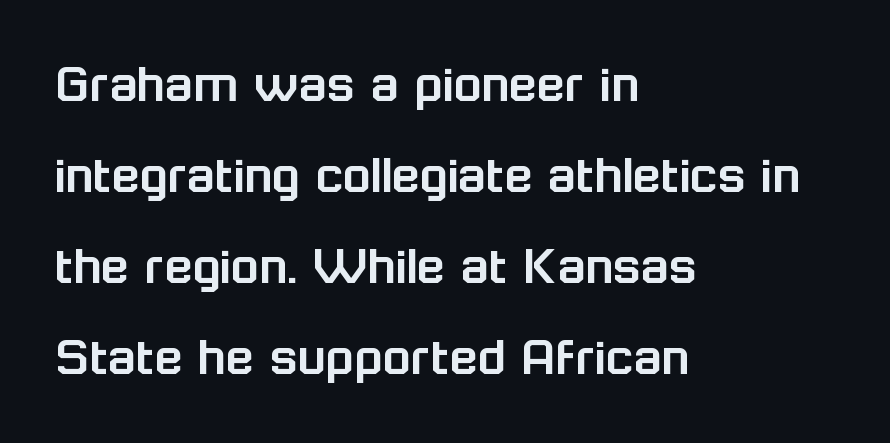
{"serif": "no", "italic": "no", "width": "normal", "stroke_contrast": "low", "x_height": "medium", "monospaced": "no", "underline": "no", "align": "left", "line_spacing": "normal", "line_spacing_ratio": 1.57, "letter_spacing": "normal", "letter_spacing_em": 0.0, "glyph_px": 58}
